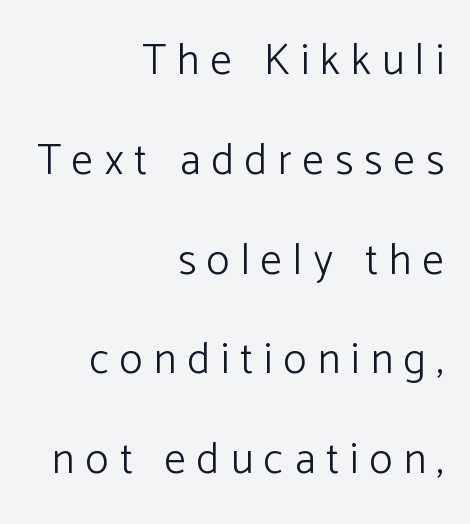
{"serif": "no", "italic": "no", "bold": "no", "weight": "light", "width": "normal", "stroke_contrast": "low", "x_height": "medium", "monospaced": "no", "underline": "no", "align": "right", "line_spacing": "loose", "line_spacing_ratio": 2.32, "letter_spacing": "wide", "letter_spacing_em": 0.26, "glyph_px": 43}
